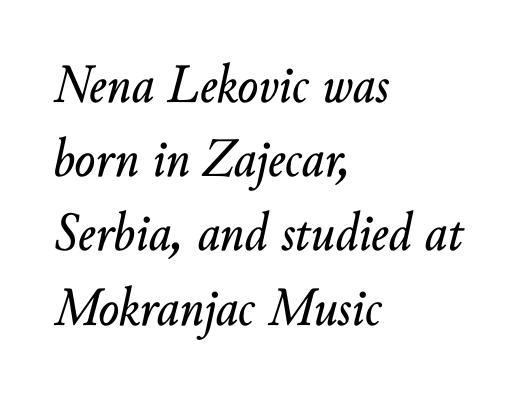
One-word summary of the alignment: left. This rendering features lettering with no underline. The letters advance in unequal steps, a hallmark of proportional type. Line spacing here is normal. If you drew a line through each stem, it would be angled. In terms of letterspacing, this is plain default setting.
